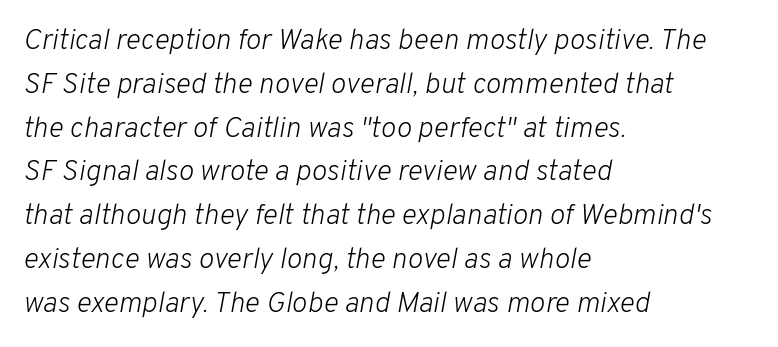
The image shows 29 px light type, italic (leaning right); set left-aligned, normal line spacing (1.51x), normal letter spacing, not underlined; low stroke contrast and a medium x-height.
